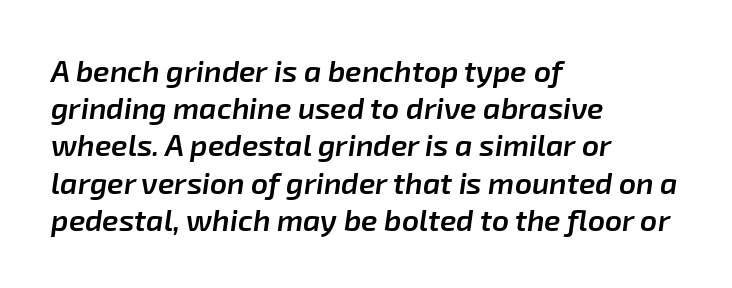
A typesetter would mark this as italic. Typesetter's note: demi weight, one step under bold. Is this a fixed-width face? No — the glyphs have proportional, varying widths. Bare-footed words on every line. The tracking reads as untouched default to a designer's eye.
